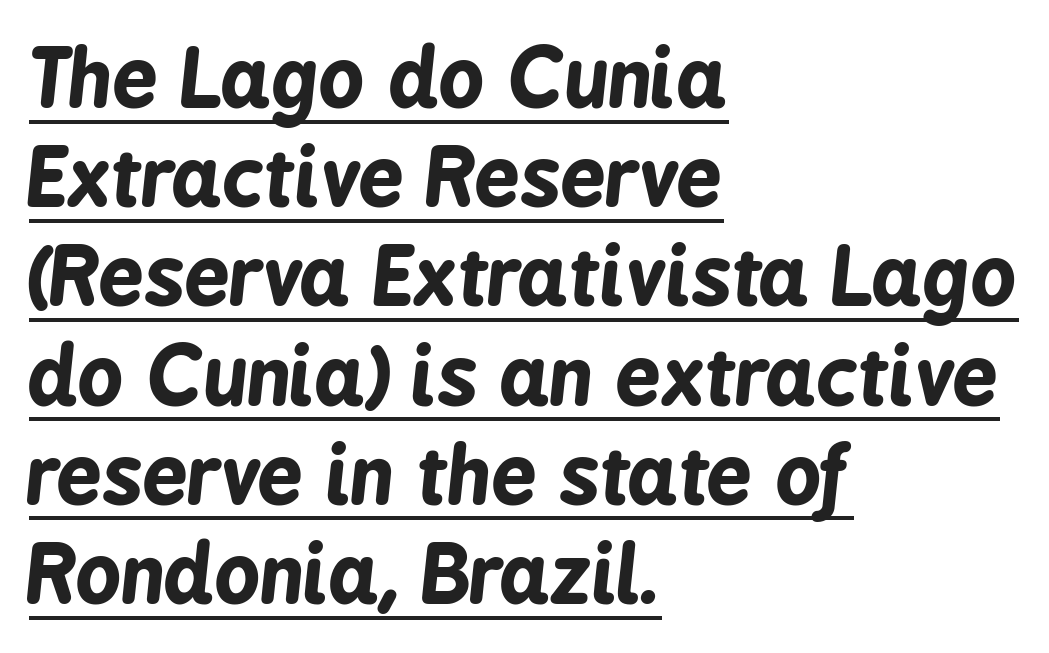
The image shows 80 px bold, condensed type, italic (leaning right); set left-aligned, line spacing 1.24x, normal letter spacing, underlined; low stroke contrast and a medium x-height.
